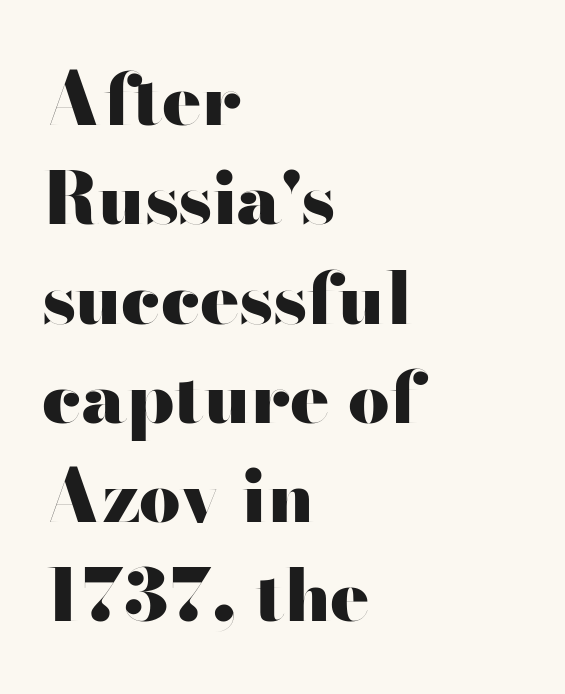
Q: Is the text bold? A: Yes.
Q: Is the text italic (slanted)? A: No, it is upright.
Q: Is the typeface a serif or a sans-serif typeface? A: Sans-serif.
Q: Is the text underlined? A: No.
Q: How is the paragraph aligned? A: Left-aligned.
Q: Is the spacing between letters normal or unusually wide? A: Normal.
Q: Is the spacing between lines tight, normal or loose? A: Normal.
Q: Width (condensed, normal, or wide)? A: Wide.
Q: Stroke contrast? A: High.
Q: x-height? A: Small.
Q: Monospaced? A: No.
